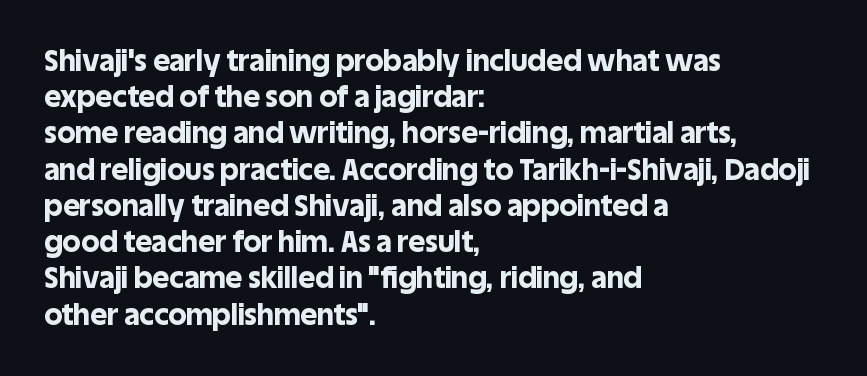
Proportional: the letters do not fall into vertical columns. A bare baseline throughout the passage. The space between consecutive lines is moderate. Are there feet on the stems? There aren't — it's a sans. Short and long lines alike share a common starting point at left. Here the glyphs are tracked normally, forming tight word shapes.
